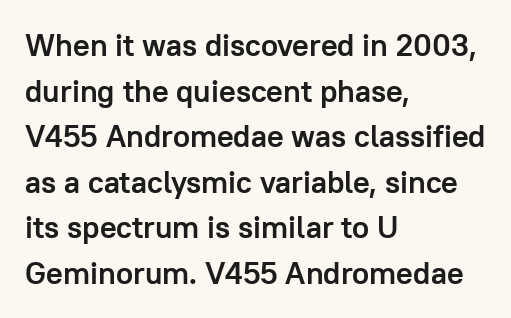
The image shows 31 px semibold sans-serif type, upright; set left-aligned, normal line spacing (1.47x), normal letter spacing, not underlined; low stroke contrast and a medium x-height.
